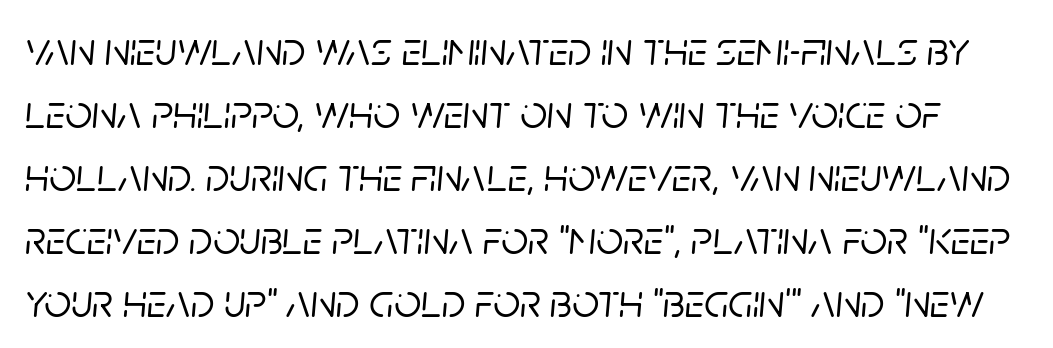
The image shows 47 px text type, italic (leaning right); set normal line spacing (1.34x), normal letter spacing, not underlined; low stroke contrast and a large x-height.
